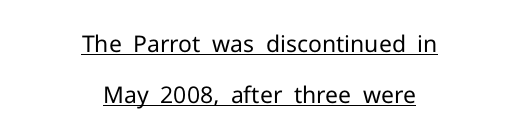
Students, note that the glyphs here touch the page at normal intervals. It's the straight-up-and-down kind of type. Centered paragraph, ragged on both sides. Students, observe: this is what heavily led, spacious text looks like. The rendering uses the underline text-decoration. Stroke mass is kept to a normal reading level or below.
